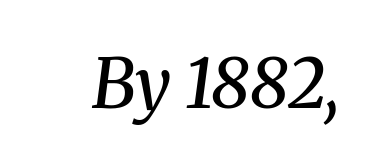
Each letter keeps its own natural width here, so spacing adapts to shape. The tracking reads as untouched default to a designer's eye. The face used here is seriffed, in the tradition of book romans. As a designer I'd log this as weight 600, semibold. You can tell it's italic because the verticals aren't actually vertical.
